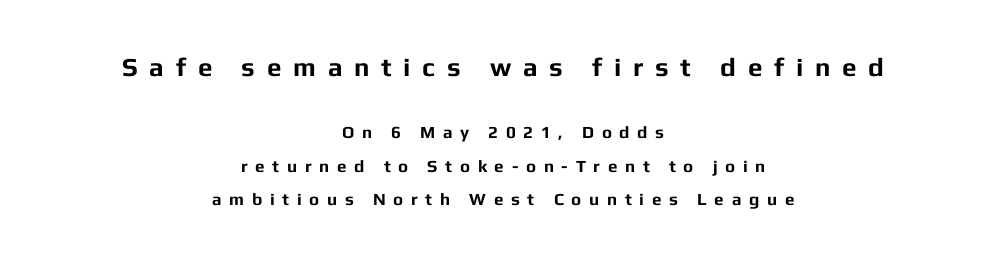
{"italic": "no", "bold": "yes", "underline": "no", "align": "center", "line_spacing": "loose", "line_spacing_ratio": 1.95, "letter_spacing": "wide", "letter_spacing_em": 0.45, "larger_block": "first", "size_ratio": 1.53, "glyph_px": 26}
